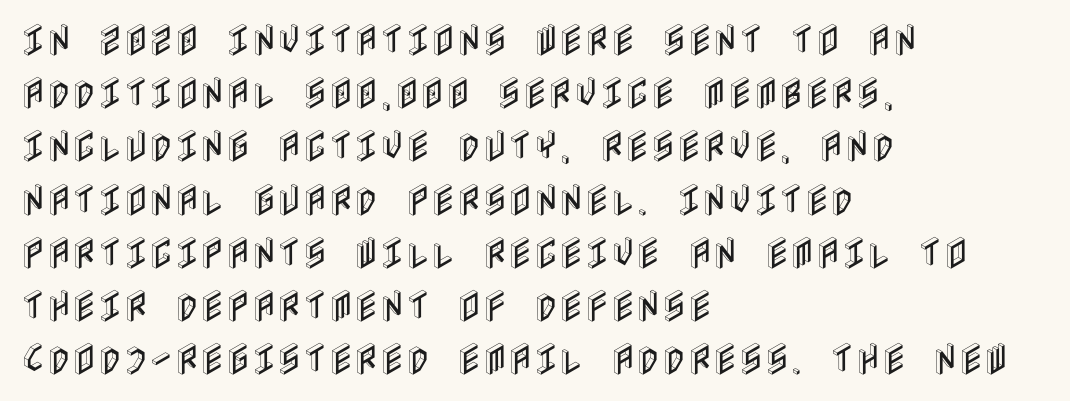
The image shows 35 px condensed type, upright; set left-aligned, normal line spacing (1.52x), normal letter spacing, not underlined; a large x-height.
